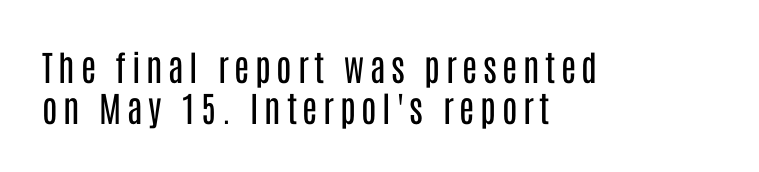
{"serif": "no", "italic": "no", "bold": "no", "weight": "regular", "width": "condensed", "stroke_contrast": "low", "x_height": "large", "monospaced": "no", "underline": "no", "align": "left", "line_spacing_ratio": 1.18, "glyph_px": 35}
